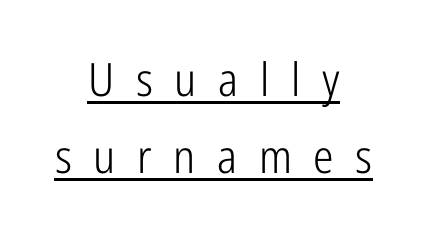
The image shows 46 px light, condensed sans-serif type, upright; set centered, normal line spacing (1.68x), unusually wide letter spacing (+0.47 em), underlined; low stroke contrast and a medium x-height.
